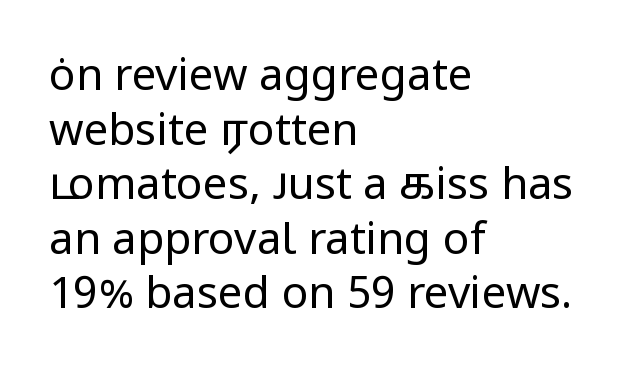
{"serif": "no", "italic": "no", "bold": "no", "weight": "regular", "width": "normal", "stroke_contrast": "low", "x_height": "medium", "monospaced": "no", "underline": "no", "align": "left", "line_spacing_ratio": 1.24, "letter_spacing": "normal", "letter_spacing_em": 0.0, "glyph_px": 44}
